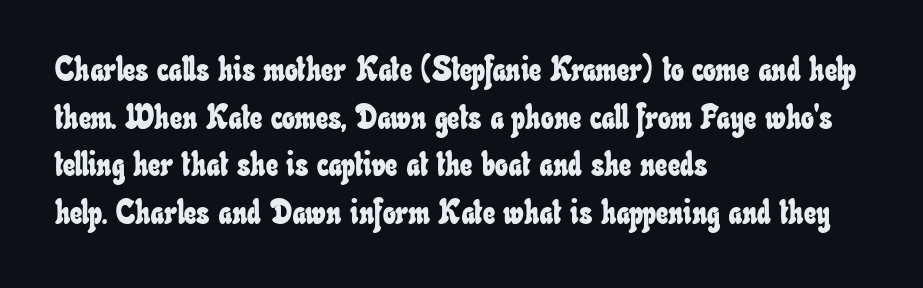
Q: Is the text underlined? A: No.
Q: How is the paragraph aligned? A: Left-aligned.
Q: Is the spacing between letters normal or unusually wide? A: Normal.
Q: Is the spacing between lines tight, normal or loose? A: Normal.
Q: Width (condensed, normal, or wide)? A: Condensed.
Q: Stroke contrast? A: Low.
Q: x-height? A: Small.
Q: Monospaced? A: No.
